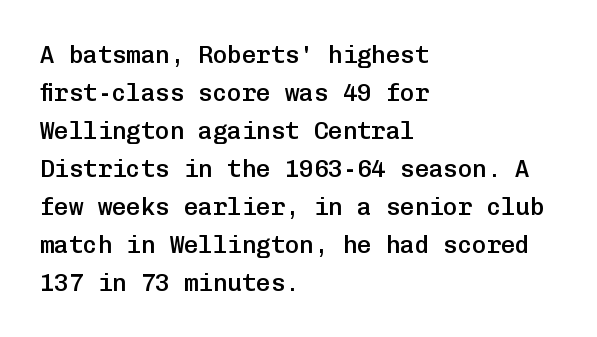
Type without underlining. The rendering keeps characters at their native spacing. It's the straight-up-and-down kind of type. Honestly, the row spacing looks completely unremarkable. One-word summary of the alignment: left. Semibold letterforms, between regular and bold.
